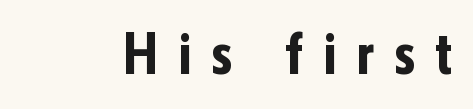
Nothing sits at the stroke ends, so this counts as sans-serif. No word sits above an underline. These lines were composed using upright roman letters. Observe the wide spacing: letters keep a clear distance from each other.
